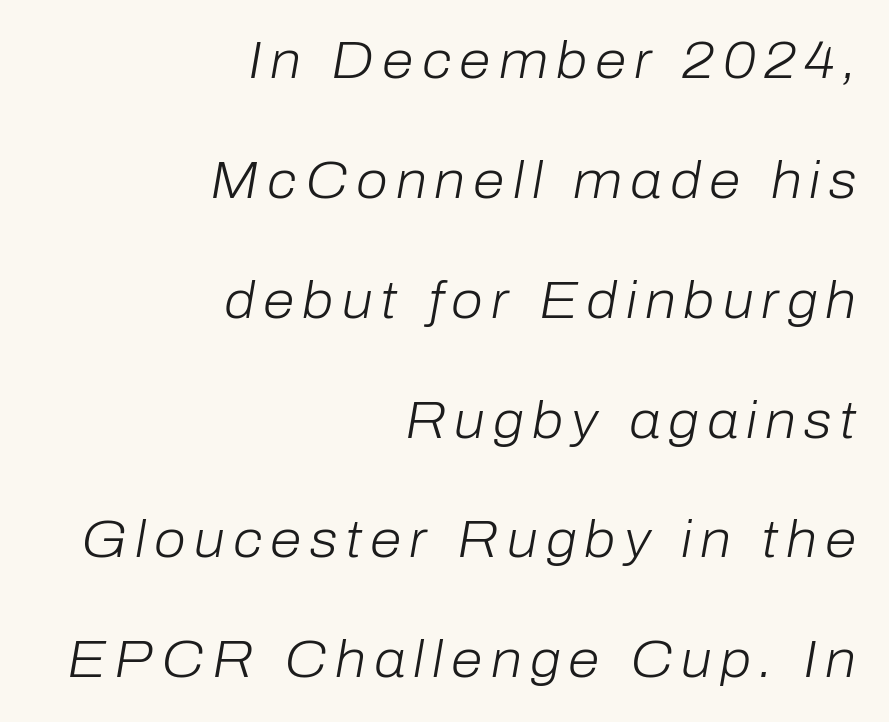
Any mark beneath the type? The region is blank. These lines are set flush right with a ragged left edge. Leading is clearly above the norm, producing a sparse column. The letters advance in unequal steps, a hallmark of proportional type. When letters slant like this, we call the style italic. Stems here are at most as thick as an everyday book face.
